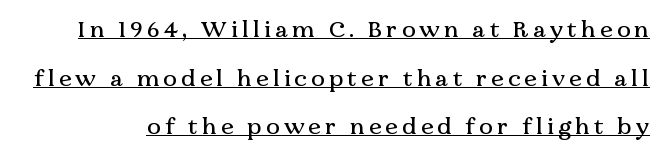
The image shows 23 px text type, upright; set loose line spacing (2.11x), underlined.
